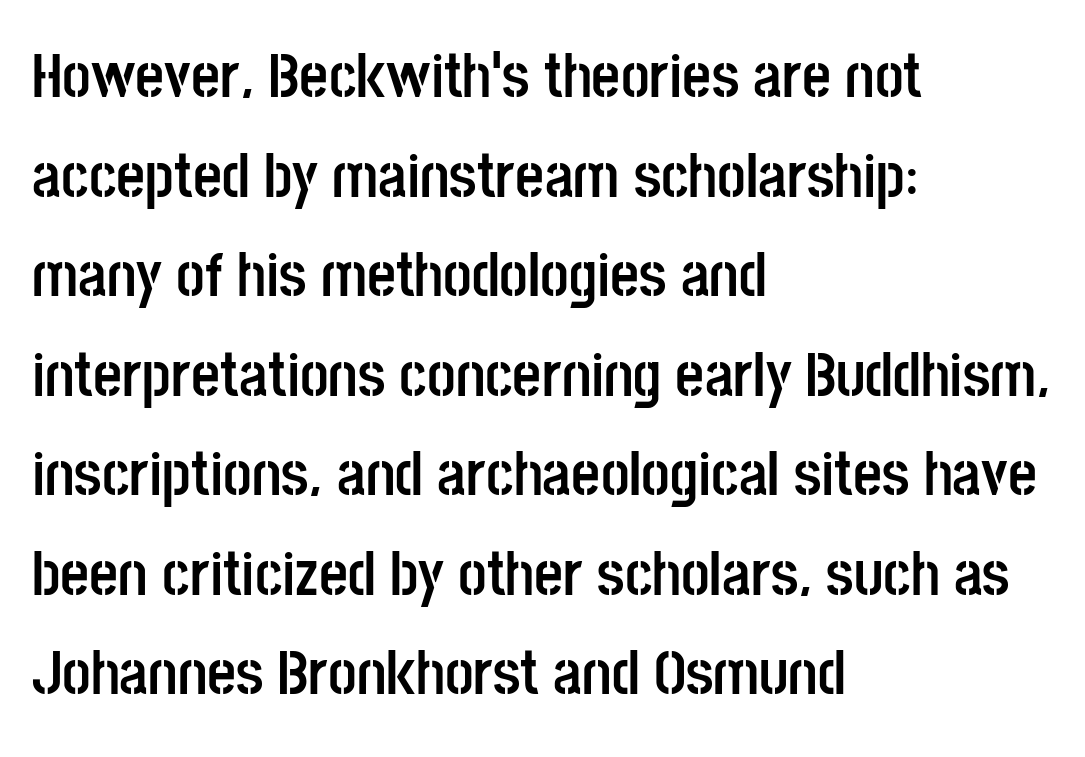
{"serif": "no", "italic": "no", "bold": "yes", "weight": "semibold", "width": "condensed", "stroke_contrast": "low", "x_height": "large", "monospaced": "no", "underline": "no", "align": "left", "line_spacing": "normal", "line_spacing_ratio": 1.58, "letter_spacing": "normal", "letter_spacing_em": 0.0, "glyph_px": 63}
